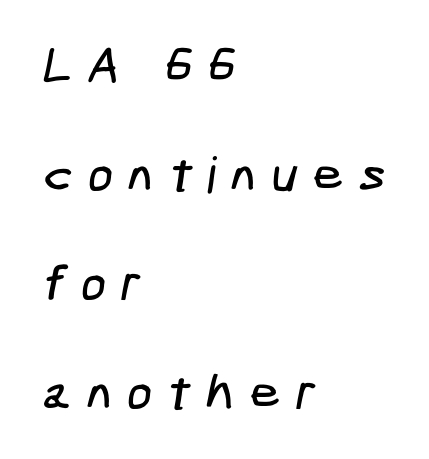
The image shows 50 px condensed sans-serif type; set left-aligned, loose line spacing (2.18x), unusually wide letter spacing (+0.29 em), not underlined; low stroke contrast and a medium x-height.
